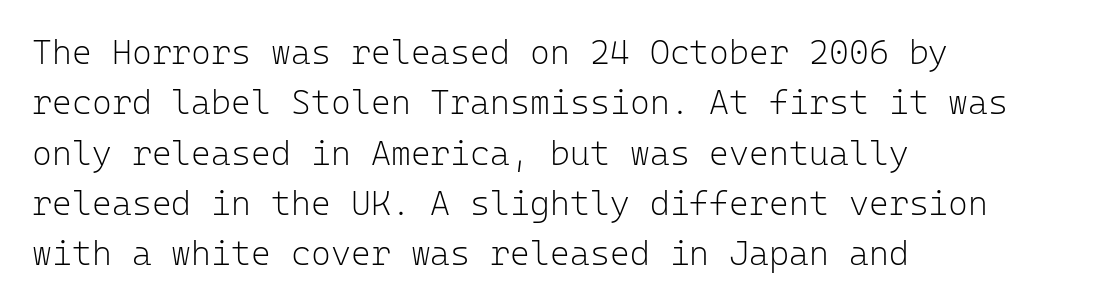
Q: Is the text bold? A: No.
Q: Is the text italic (slanted)? A: No, it is upright.
Q: Is the typeface a serif or a sans-serif typeface? A: Sans-serif.
Q: Is the text underlined? A: No.
Q: How is the paragraph aligned? A: Left-aligned.
Q: Is the spacing between letters normal or unusually wide? A: Normal.
Q: Is the spacing between lines tight, normal or loose? A: Normal.
Q: Width (condensed, normal, or wide)? A: Normal.
Q: Stroke contrast? A: Low.
Q: x-height? A: Medium.
Q: Monospaced? A: Yes.
